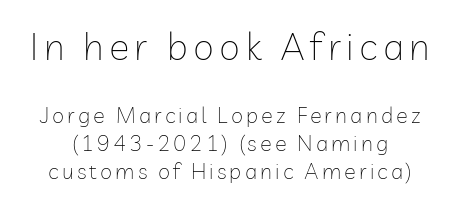
Q: Is the text bold? A: No.
Q: Is the text italic (slanted)? A: No, it is upright.
Q: Is the typeface a serif or a sans-serif typeface? A: Sans-serif.
Q: Is the text underlined? A: No.
Q: Is the spacing between lines tight, normal or loose? A: Normal.
Q: Which block of text is set in a larger size, the first (top) or the second (bottom)? A: The first (top) one.
Q: Width (condensed, normal, or wide)? A: Normal.
Q: Stroke contrast? A: Low.
Q: x-height? A: Medium.
Q: Monospaced? A: No.
